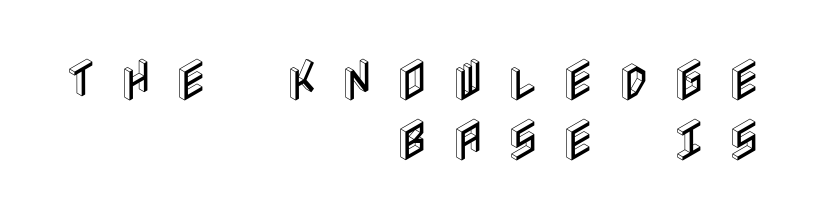
Q: Is the text italic (slanted)? A: No, it is upright.
Q: Is the text underlined? A: No.
Q: How is the paragraph aligned? A: Right-aligned.
Q: Is the spacing between letters normal or unusually wide? A: Unusually wide.
Q: Is the spacing between lines tight, normal or loose? A: Normal.
Q: Width (condensed, normal, or wide)? A: Condensed.
Q: x-height? A: Large.
